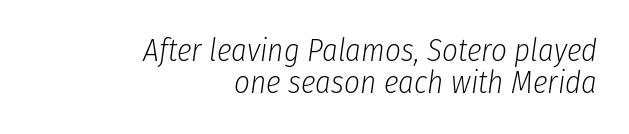
{"italic": "yes", "lean": "right", "slant_degrees": 8, "bold": "no", "weight": "light", "width": "condensed", "stroke_contrast": "low", "x_height": "medium", "monospaced": "no", "underline": "no", "align": "right", "line_spacing": "tight", "line_spacing_ratio": 1.03, "letter_spacing": "normal", "letter_spacing_em": 0.0, "glyph_px": 31}
